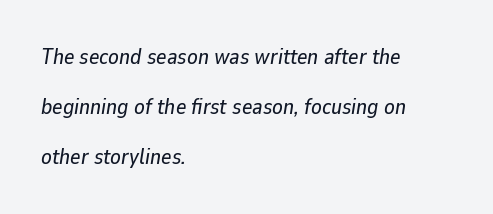
Q: Is the text italic (slanted)? A: Yes, it leans right by about 9 degrees.
Q: Is the text underlined? A: No.
Q: How is the paragraph aligned? A: Left-aligned.
Q: Is the spacing between letters normal or unusually wide? A: Normal.
Q: Is the spacing between lines tight, normal or loose? A: Loose.
